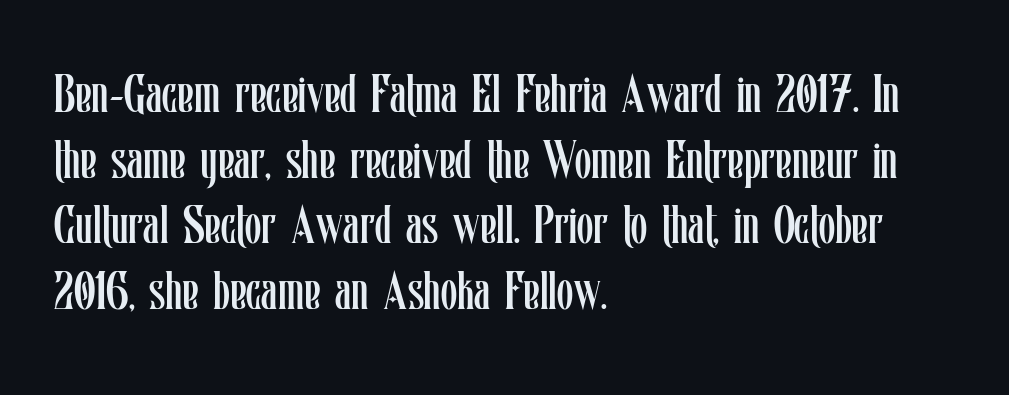
The image shows 53 px regular-weight, condensed type, upright; set left-aligned, line spacing 1.24x, normal letter spacing, not underlined; low stroke contrast and a medium x-height.
